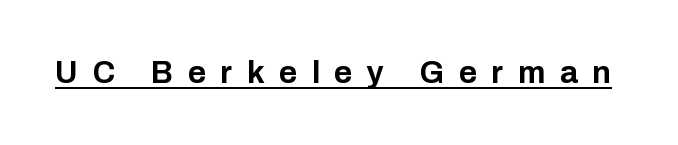
Q: Is the text bold? A: Yes.
Q: Is the text italic (slanted)? A: No, it is upright.
Q: Is the typeface a serif or a sans-serif typeface? A: Sans-serif.
Q: Is the text underlined? A: Yes.
Q: Is the spacing between letters normal or unusually wide? A: Unusually wide.
Q: Width (condensed, normal, or wide)? A: Normal.
Q: Stroke contrast? A: Low.
Q: x-height? A: Medium.
Q: Monospaced? A: No.
